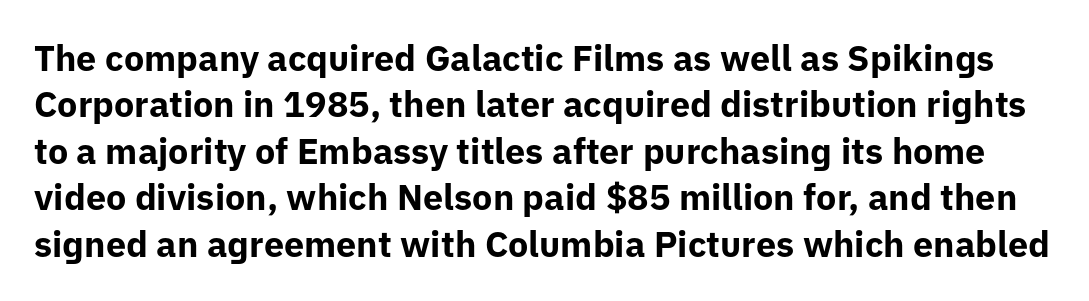
Q: Is the text bold? A: Yes.
Q: Is the text italic (slanted)? A: No, it is upright.
Q: Is the typeface a serif or a sans-serif typeface? A: Sans-serif.
Q: Is the text underlined? A: No.
Q: Is the spacing between letters normal or unusually wide? A: Normal.
Q: Is the spacing between lines tight, normal or loose? A: Normal.
Q: Width (condensed, normal, or wide)? A: Normal.
Q: Stroke contrast? A: Low.
Q: x-height? A: Medium.
Q: Monospaced? A: No.
